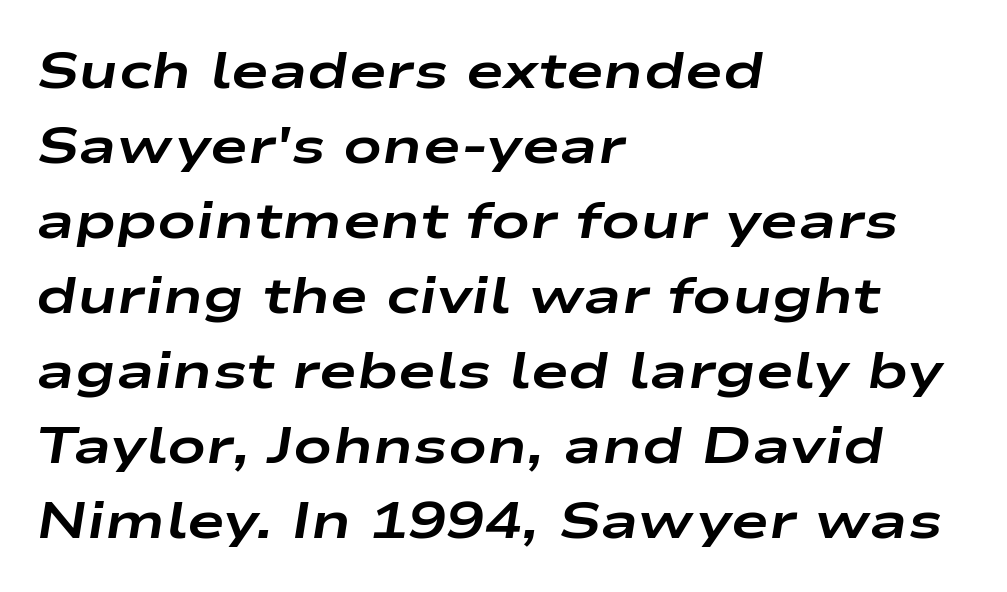
{"italic": "yes", "lean": "right", "slant_degrees": 9, "bold": "yes", "weight": "bold", "width": "wide", "stroke_contrast": "low", "x_height": "medium", "monospaced": "no", "underline": "no", "align": "left", "line_spacing": "normal", "line_spacing_ratio": 1.47, "letter_spacing": "normal", "letter_spacing_em": 0.0, "glyph_px": 51}
